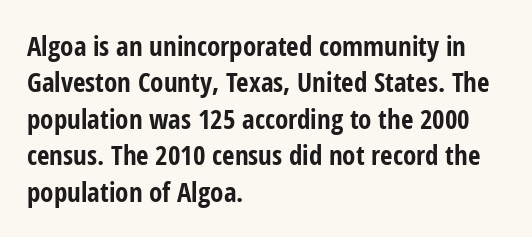
{"italic": "no", "bold": "yes", "underline": "no", "align": "left", "line_spacing": "normal", "line_spacing_ratio": 1.35, "letter_spacing": "normal", "letter_spacing_em": 0.0, "glyph_px": 27}
